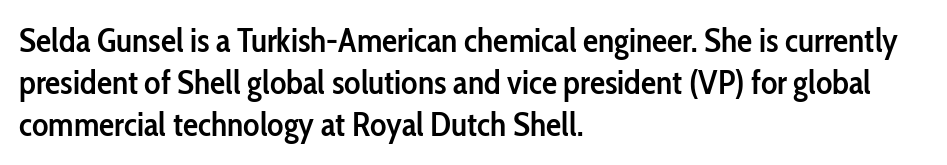
Q: Is the text bold? A: Semi-bold.
Q: Is the text italic (slanted)? A: No, it is upright.
Q: Is the typeface a serif or a sans-serif typeface? A: Sans-serif.
Q: Is the text underlined? A: No.
Q: How is the paragraph aligned? A: Left-aligned.
Q: Is the spacing between letters normal or unusually wide? A: Normal.
Q: Width (condensed, normal, or wide)? A: Condensed.
Q: Stroke contrast? A: Low.
Q: x-height? A: Medium.
Q: Monospaced? A: No.
